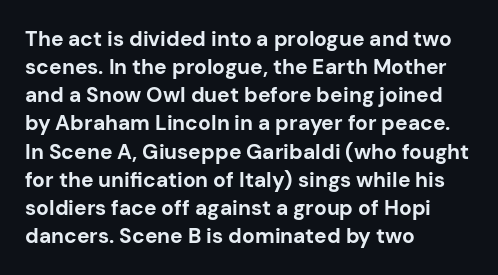
The image shows 21 px bold type, upright; set left-aligned, normal line spacing (1.34x), normal letter spacing, not underlined.
